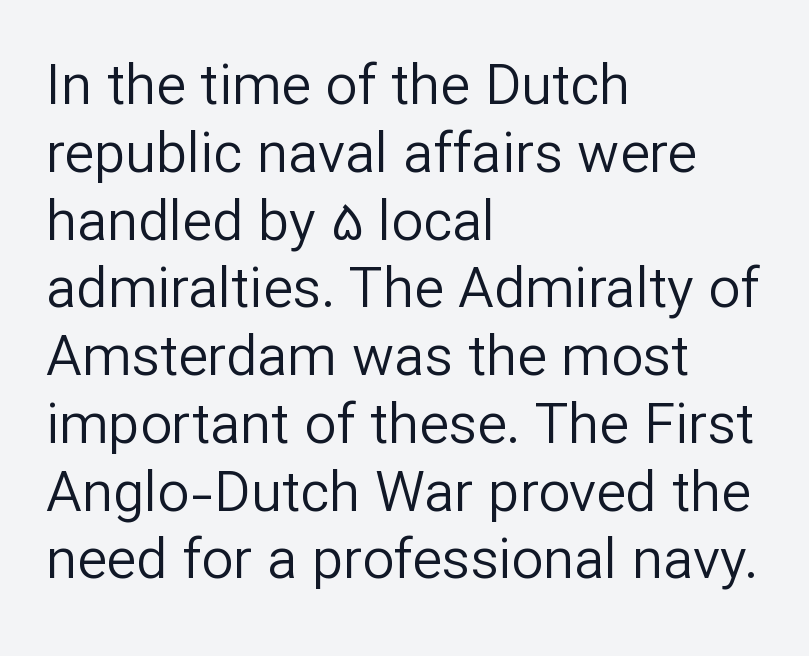
The image shows 56 px regular-weight sans-serif type, upright; set left-aligned, line spacing 1.21x, normal letter spacing, not underlined; low stroke contrast and a medium x-height.
